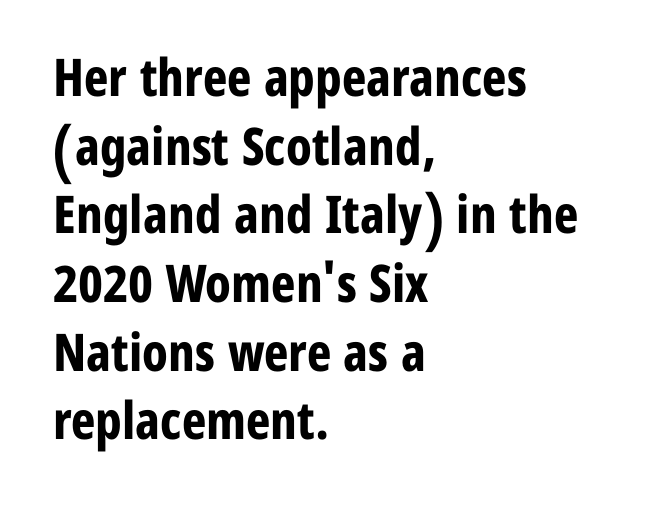
The image shows 52 px bold, condensed sans-serif type, upright; set left-aligned, normal line spacing (1.32x), normal letter spacing, not underlined; low stroke contrast and a medium x-height.
